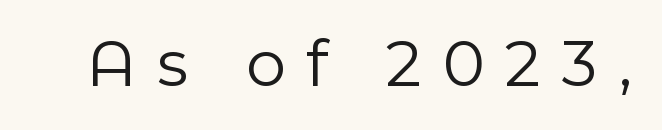
In terms of letterform style, serifs are entirely absent. Weight: not bold — regular or lighter. Words float on clear page, feet unadorned. The typography opts for an upright posture over an oblique one. Note the varied advance widths — an 'i' is clearly narrower than an 'm'. This sample uses expanded letter spacing, leaving extra air between glyphs.
